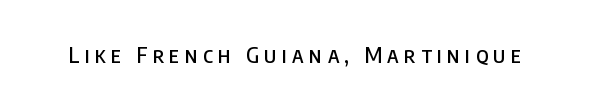
Q: Is the text italic (slanted)? A: No, it is upright.
Q: Is the text underlined? A: No.
Q: Is the spacing between letters normal or unusually wide? A: Unusually wide.
